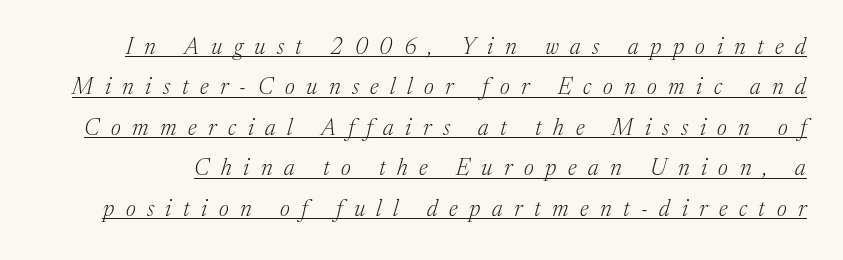
The lettering tilts uniformly, giving the passage an italic look. What stands out about the letter spacing? Its width — letters are far apart. The font sits on the lighter half of the weight spectrum, regular included. Every word sits above its own underline.
